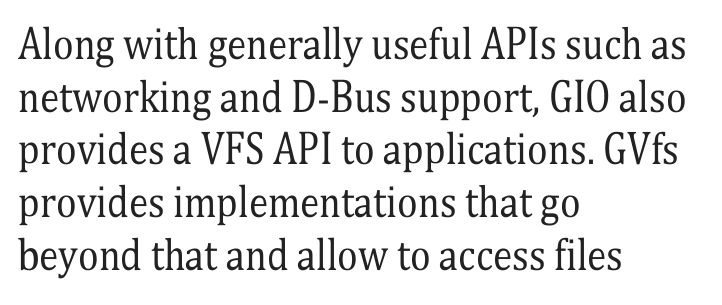
The image shows 39 px regular-weight, condensed serif type, upright; set left-aligned, normal line spacing (1.35x), normal letter spacing, not underlined; medium stroke contrast and a medium x-height.
